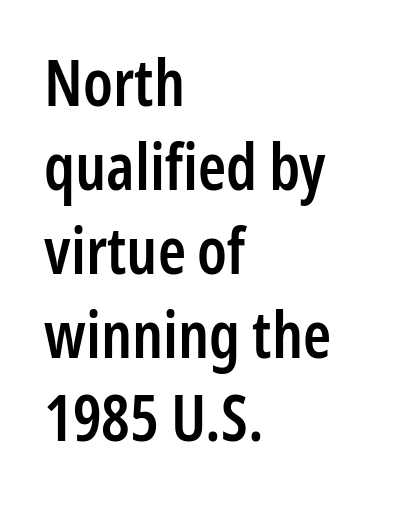
Q: Is the text bold? A: Semi-bold.
Q: Is the text italic (slanted)? A: No, it is upright.
Q: Is the typeface a serif or a sans-serif typeface? A: Sans-serif.
Q: Is the text underlined? A: No.
Q: How is the paragraph aligned? A: Left-aligned.
Q: Is the spacing between letters normal or unusually wide? A: Normal.
Q: Is the spacing between lines tight, normal or loose? A: Normal.
Q: Width (condensed, normal, or wide)? A: Condensed.
Q: Stroke contrast? A: Low.
Q: x-height? A: Medium.
Q: Monospaced? A: No.
